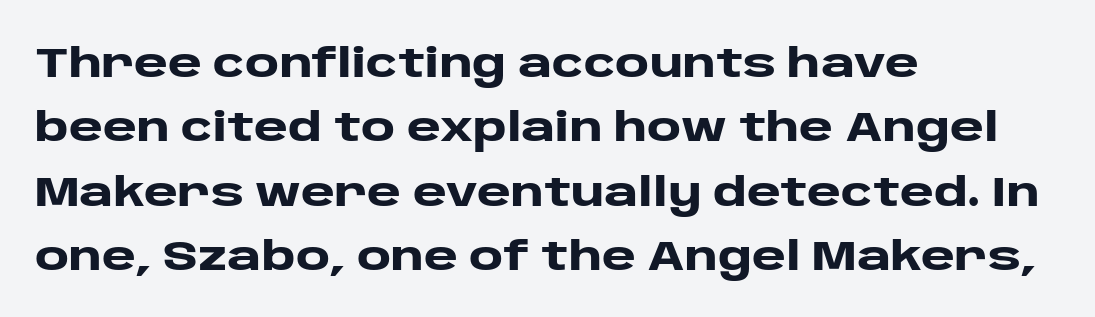
It's the straight-up-and-down kind of type. Horizontal bands of white between lines are of average thickness. Any mark beneath the type? The region is blank. The font is running at its bold setting.
